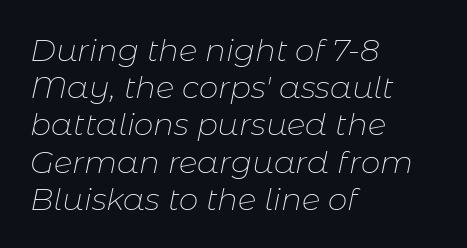
Glance below the letters and you will spot only blank space. The strokes are not fattened; the text isn't bold. Standard letterfit; no display-style spreading of the glyphs. Spacing verdict: proportional, widths tailored to each character. A student would call this left alignment; a typographer would say flush left, rag right.
